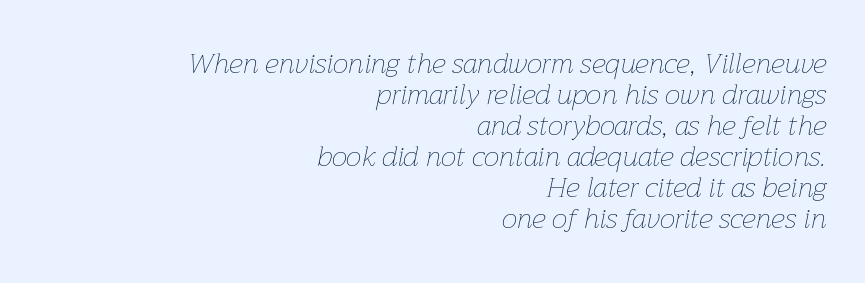
Q: Is the text bold? A: No.
Q: Is the text italic (slanted)? A: Yes, it leans right by about 12 degrees.
Q: Is the text underlined? A: No.
Q: How is the paragraph aligned? A: Right-aligned.
Q: Is the spacing between letters normal or unusually wide? A: Normal.
Q: Is the spacing between lines tight, normal or loose? A: Tight.
Q: Width (condensed, normal, or wide)? A: Normal.
Q: Stroke contrast? A: Low.
Q: x-height? A: Medium.
Q: Monospaced? A: No.
